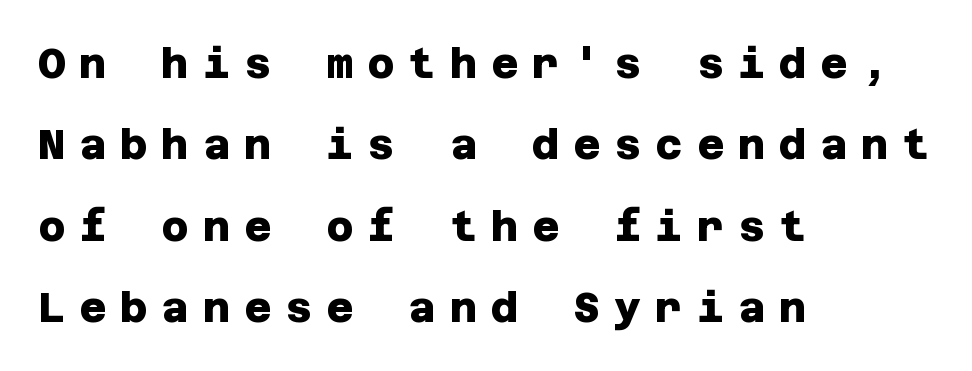
{"serif": "no", "bold": "yes", "weight": "heavy", "width": "normal", "stroke_contrast": "low", "x_height": "large", "underline": "no", "align": "left", "line_spacing": "loose", "line_spacing_ratio": 1.94, "letter_spacing": "wide", "letter_spacing_em": 0.33, "glyph_px": 42}
